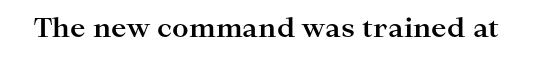
Only glyphs here, with clear space below each row. Rendered with straight, roman letterforms. The glyphs have the mass of a bold cut. Observe the ordinary spacing: letters are neighbours, not strangers.
